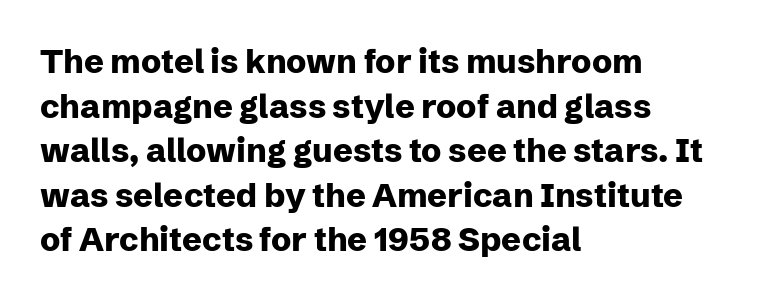
Q: Is the text bold? A: Yes.
Q: Is the text italic (slanted)? A: No, it is upright.
Q: Is the typeface a serif or a sans-serif typeface? A: Sans-serif.
Q: Is the text underlined? A: No.
Q: How is the paragraph aligned? A: Left-aligned.
Q: Is the spacing between letters normal or unusually wide? A: Normal.
Q: Is the spacing between lines tight, normal or loose? A: Normal.
Q: Width (condensed, normal, or wide)? A: Normal.
Q: Stroke contrast? A: Low.
Q: x-height? A: Medium.
Q: Monospaced? A: No.
